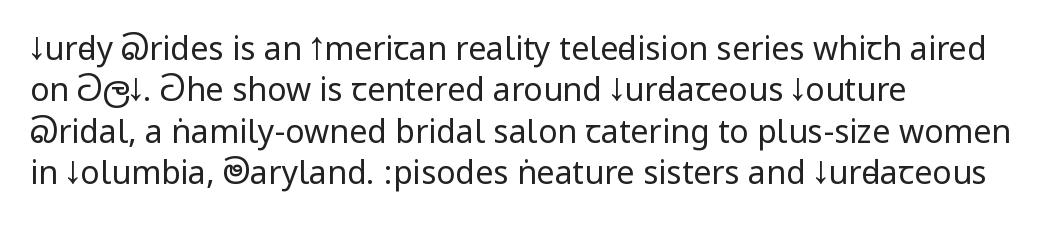
The image shows 32 px regular-weight, condensed sans-serif type, upright; set left-aligned, normal line spacing (1.29x), normal letter spacing, not underlined; low stroke contrast.
